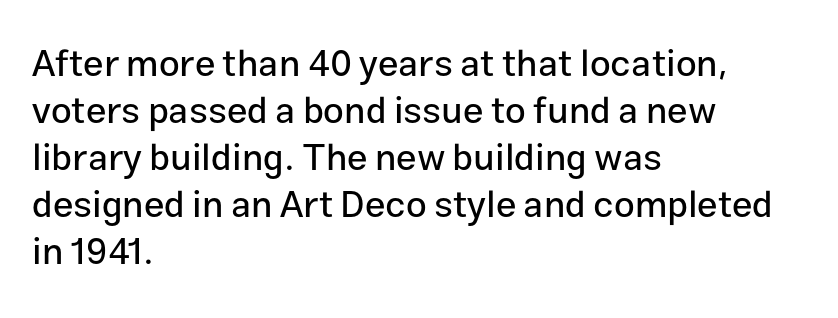
Descender tails drop into unmarked territory. The specimen reads as upright at a glance. Character widths vary here, with narrow letters taking less room than wide ones. The passage shown is typeset with a sans-serif family. Every row of glyphs begins at an identical x-position on the left.
